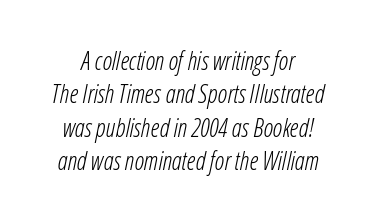
{"italic": "yes", "lean": "right", "slant_degrees": 12, "bold": "no", "underline": "no", "line_spacing": "normal", "line_spacing_ratio": 1.34, "letter_spacing": "normal", "letter_spacing_em": 0.0, "glyph_px": 25}
